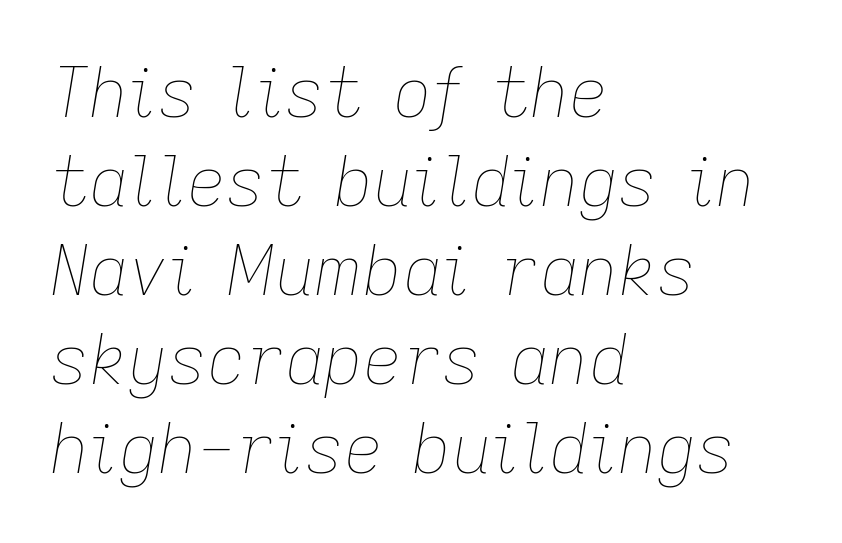
The gap between lines stays unmarked. Italic: yes, the glyphs are oblique. Leading: standard. If you drew a ruler down the left edge, every line would touch it. Look at the tracking — it's just the regular setting, nothing added. The typesetting does not lean heavy: it is not bold.
